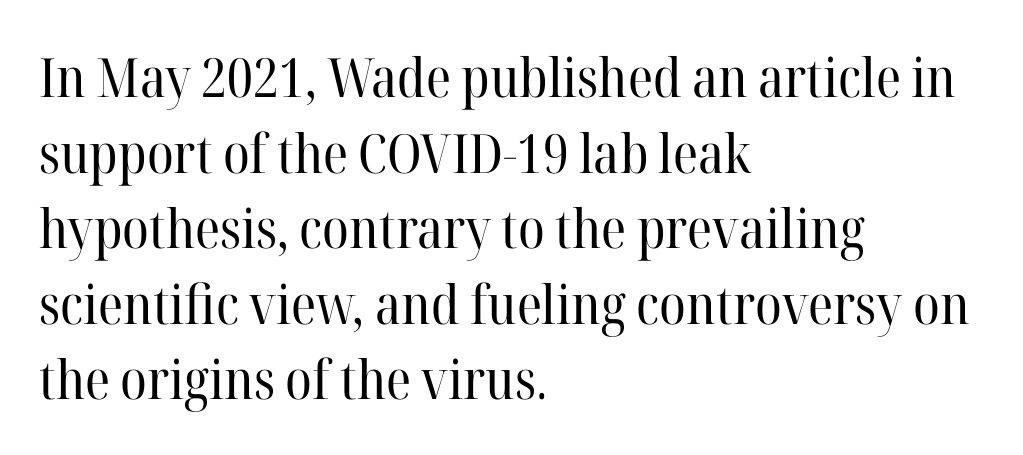
Characters remain perfectly vertical along every line. Reading down the block, your eye returns to a fixed left position each line. Spacing verdict: proportional, widths tailored to each character. The passage shown has conventional tracking throughout.
